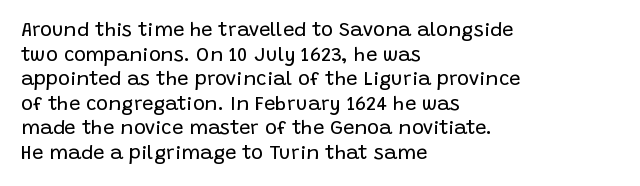
Casual observation: everything's shoved over to the left. This is not heavy type; no bold has been used. Italic? Not at all — the glyphs are vertical. The space beneath each line is pristine and unruled. No extra tracking has been applied to these lines.
